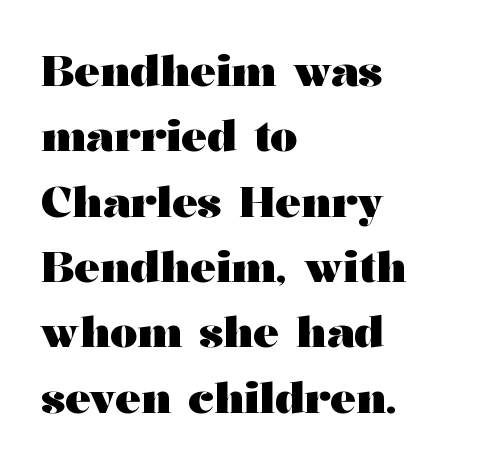
Bold? Absolutely — the strokes are thick and heavy. A typesetter would call this proportional, since set widths differ per character. Posture: vertical. The font family rendered here belongs to the serif group. Quick note: interline space is typical.
